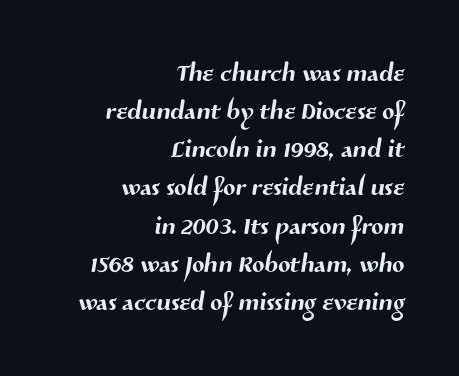
Q: Is the typeface a serif or a sans-serif typeface? A: Sans-serif.
Q: Is the text underlined? A: No.
Q: How is the paragraph aligned? A: Right-aligned.
Q: Is the spacing between letters normal or unusually wide? A: Normal.
Q: Is the spacing between lines tight, normal or loose? A: Tight.
Q: Width (condensed, normal, or wide)? A: Normal.
Q: Stroke contrast? A: Medium.
Q: x-height? A: Medium.
Q: Monospaced? A: No.
